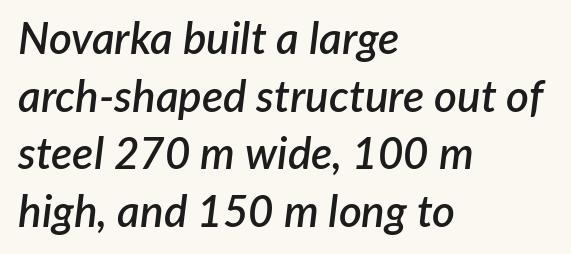
Q: Is the text bold? A: Semi-bold.
Q: Is the text italic (slanted)? A: Yes, it leans right by about 7 degrees.
Q: Is the text underlined? A: No.
Q: How is the paragraph aligned? A: Left-aligned.
Q: Is the spacing between letters normal or unusually wide? A: Normal.
Q: Is the spacing between lines tight, normal or loose? A: Normal.
Q: Width (condensed, normal, or wide)? A: Normal.
Q: Stroke contrast? A: Low.
Q: x-height? A: Medium.
Q: Monospaced? A: No.
